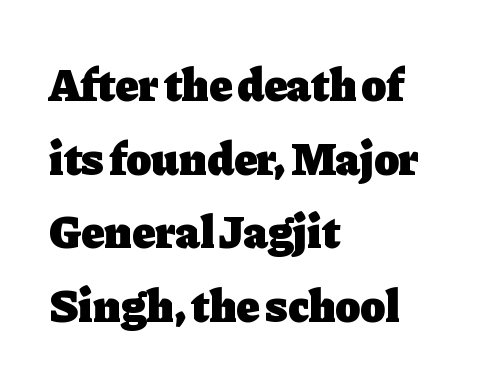
Q: Is the text bold? A: Yes.
Q: Is the text italic (slanted)? A: No, it is upright.
Q: Is the typeface a serif or a sans-serif typeface? A: Serif.
Q: Is the text underlined? A: No.
Q: How is the paragraph aligned? A: Left-aligned.
Q: Is the spacing between letters normal or unusually wide? A: Normal.
Q: Is the spacing between lines tight, normal or loose? A: Normal.
Q: Width (condensed, normal, or wide)? A: Normal.
Q: Stroke contrast? A: Low.
Q: x-height? A: Medium.
Q: Monospaced? A: No.
